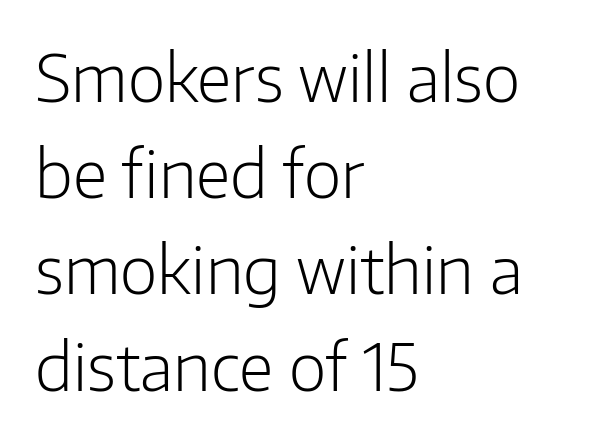
{"serif": "no", "italic": "no", "bold": "no", "weight": "light", "width": "normal", "stroke_contrast": "low", "x_height": "medium", "monospaced": "no", "underline": "no", "align": "left", "line_spacing": "normal", "line_spacing_ratio": 1.48, "letter_spacing": "normal", "letter_spacing_em": 0.0, "glyph_px": 65}
